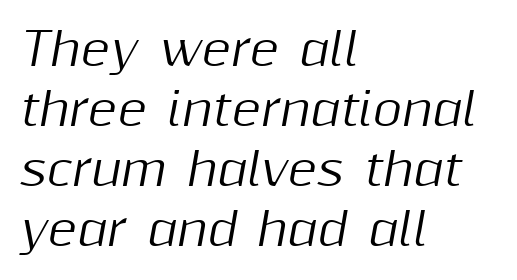
Q: Is the text italic (slanted)? A: Yes, it leans right by about 10 degrees.
Q: Is the text underlined? A: No.
Q: How is the paragraph aligned? A: Left-aligned.
Q: Is the spacing between letters normal or unusually wide? A: Normal.
Q: Is the spacing between lines tight, normal or loose? A: Normal.
Q: Width (condensed, normal, or wide)? A: Normal.
Q: Stroke contrast? A: Medium.
Q: x-height? A: Medium.
Q: Monospaced? A: No.
